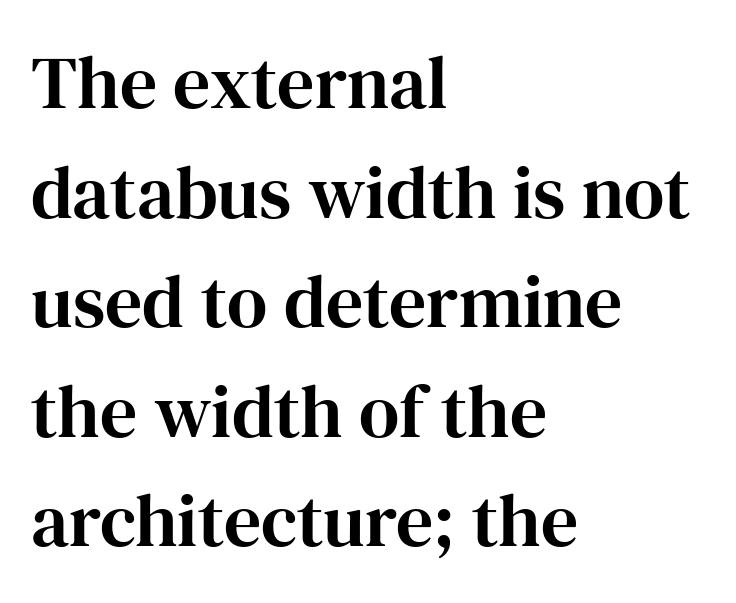
{"serif": "yes", "italic": "no", "width": "normal", "stroke_contrast": "high", "x_height": "medium", "monospaced": "no", "underline": "no", "align": "left", "line_spacing": "normal", "line_spacing_ratio": 1.48, "letter_spacing": "normal", "letter_spacing_em": 0.0, "glyph_px": 74}
